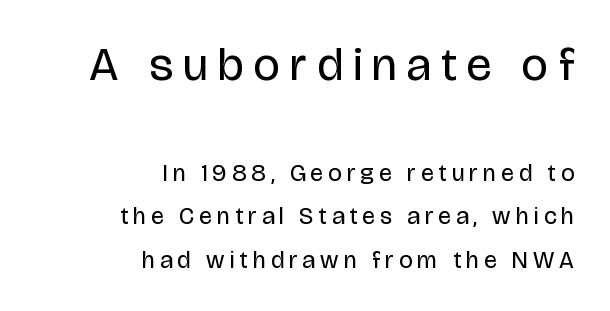
The image shows 47 px regular-weight, condensed sans-serif type, upright; set right-aligned, line spacing 1.8x, unusually wide letter spacing (+0.22 em), not underlined; the first (top) block is 1.96x larger; low stroke contrast and a large x-height.
